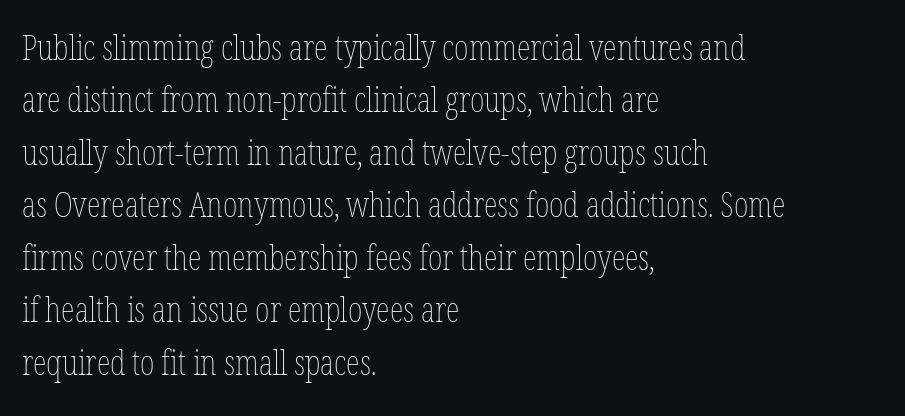
{"italic": "no", "bold": "no", "weight": "thin", "width": "condensed", "stroke_contrast": "low", "x_height": "medium", "monospaced": "no", "underline": "no", "align": "left", "line_spacing": "normal", "line_spacing_ratio": 1.5, "letter_spacing": "normal", "letter_spacing_em": 0.0, "glyph_px": 35}
